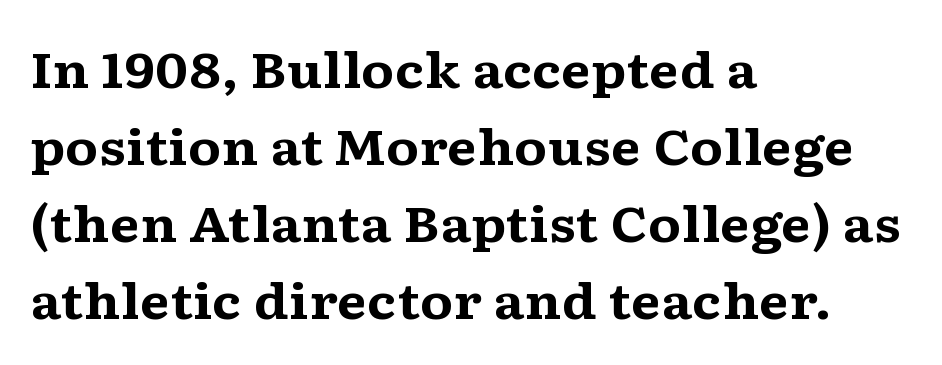
{"serif": "yes", "italic": "no", "bold": "yes", "weight": "bold", "width": "wide", "stroke_contrast": "medium", "x_height": "medium", "monospaced": "no", "underline": "no", "align": "left", "line_spacing": "normal", "line_spacing_ratio": 1.57, "letter_spacing": "normal", "letter_spacing_em": 0.0, "glyph_px": 49}
